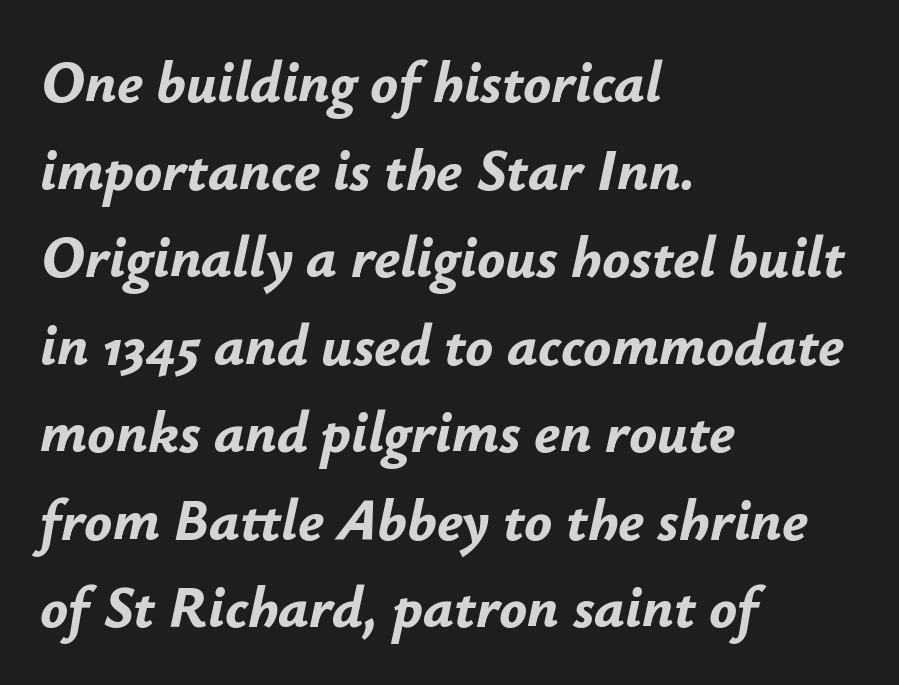
Q: Is the text bold? A: Yes.
Q: Is the text italic (slanted)? A: Yes, it leans right by about 12 degrees.
Q: Is the text underlined? A: No.
Q: How is the paragraph aligned? A: Left-aligned.
Q: Is the spacing between letters normal or unusually wide? A: Normal.
Q: Is the spacing between lines tight, normal or loose? A: Normal.
Q: Width (condensed, normal, or wide)? A: Normal.
Q: Stroke contrast? A: Low.
Q: x-height? A: Small.
Q: Monospaced? A: No.
